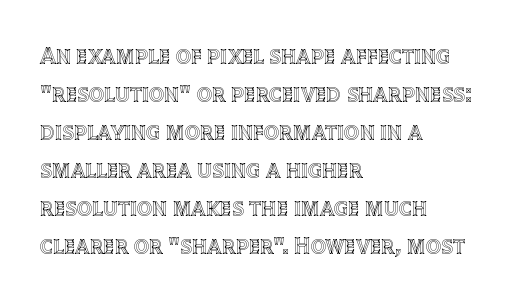
Q: Is the text italic (slanted)? A: No, it is upright.
Q: Is the text underlined? A: No.
Q: How is the paragraph aligned? A: Left-aligned.
Q: Is the spacing between letters normal or unusually wide? A: Normal.
Q: Is the spacing between lines tight, normal or loose? A: Normal.
